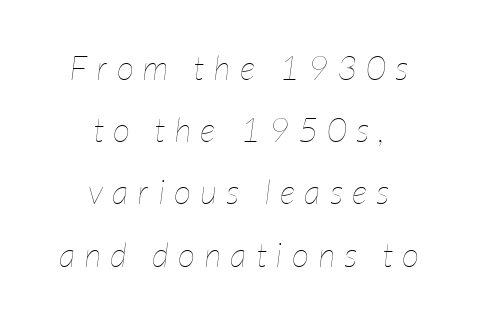
The paragraph shown floats in the horizontal middle. Quick note: italic. Descender tails drop into unmarked territory. Proportional: the letters do not fall into vertical columns. Tracking value appears strongly positive — letters spread wide. No letter is thick-stroked: the sample isn't bold.
